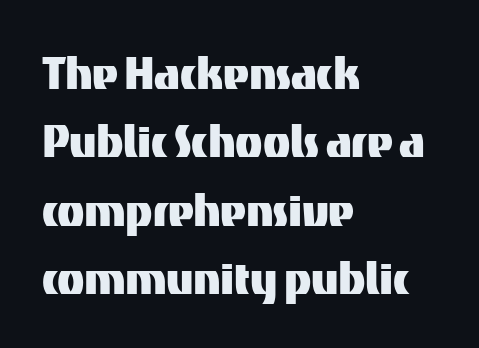
The zone under the glyphs is completely vacant. Nothing unusual about the tracking: characters are spaced as the font intends. Font category for this specimen: sans-serif. Do the characters align in a grid? No, the font is proportional.
